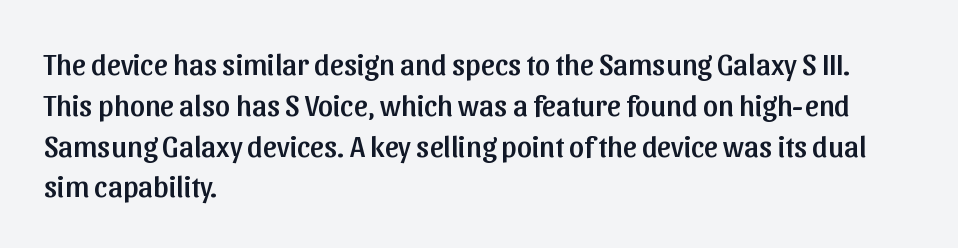
The image shows 30 px sans-serif type, upright; set left-aligned, normal line spacing (1.36x), normal letter spacing, not underlined; low stroke contrast and a medium x-height.
